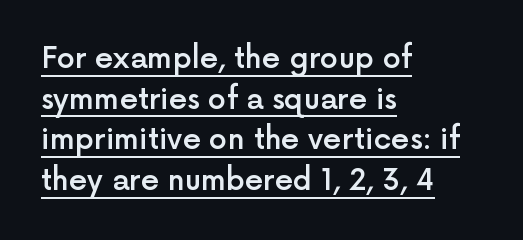
Q: Is the text bold? A: Semi-bold.
Q: Is the text italic (slanted)? A: No, it is upright.
Q: Is the typeface a serif or a sans-serif typeface? A: Sans-serif.
Q: Is the text underlined? A: Yes.
Q: How is the paragraph aligned? A: Left-aligned.
Q: Is the spacing between letters normal or unusually wide? A: Normal.
Q: Is the spacing between lines tight, normal or loose? A: Normal.
Q: Width (condensed, normal, or wide)? A: Normal.
Q: x-height? A: Medium.
Q: Monospaced? A: No.
